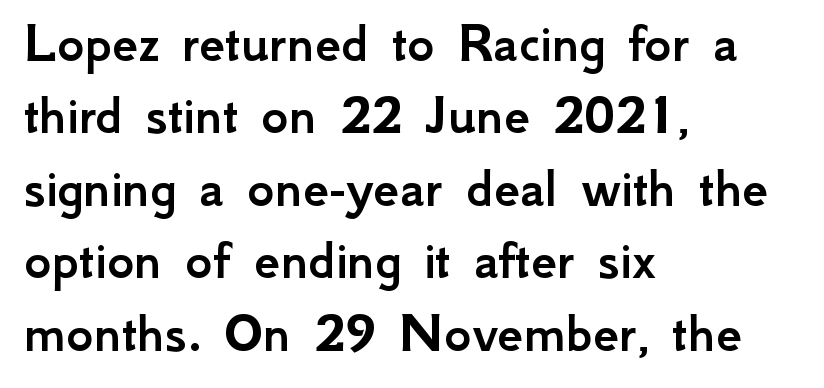
{"serif": "no", "italic": "no", "width": "normal", "stroke_contrast": "low", "x_height": "small", "monospaced": "no", "underline": "no", "align": "left", "line_spacing": "normal", "line_spacing_ratio": 1.25, "letter_spacing": "normal", "letter_spacing_em": 0.0, "glyph_px": 58}
